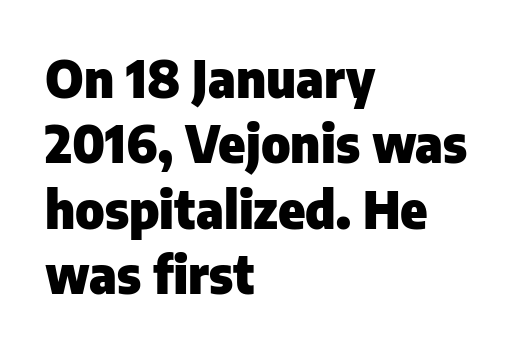
Q: Is the text bold? A: Yes.
Q: Is the text italic (slanted)? A: No, it is upright.
Q: Is the typeface a serif or a sans-serif typeface? A: Sans-serif.
Q: Is the text underlined? A: No.
Q: How is the paragraph aligned? A: Left-aligned.
Q: Is the spacing between letters normal or unusually wide? A: Normal.
Q: Is the spacing between lines tight, normal or loose? A: Normal.
Q: Width (condensed, normal, or wide)? A: Normal.
Q: Stroke contrast? A: Low.
Q: x-height? A: Medium.
Q: Monospaced? A: No.
